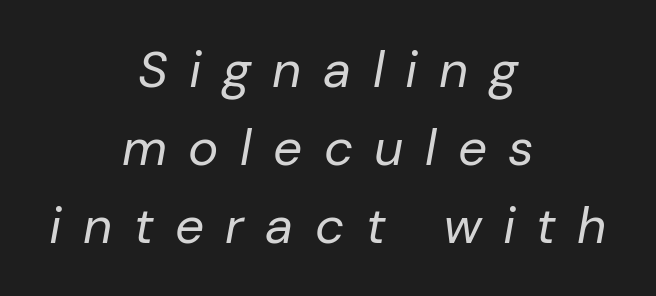
The image shows 51 px regular-weight type, italic (leaning right); set centered, normal line spacing (1.53x), unusually wide letter spacing (+0.42 em), not underlined; low stroke contrast and a medium x-height.
